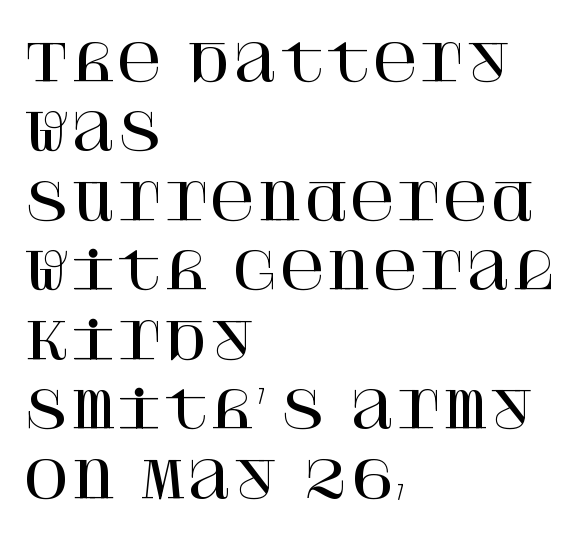
The image shows 50 px serif type, upright; set left-aligned, normal line spacing (1.39x), normal letter spacing, not underlined; high stroke contrast and a large x-height.
